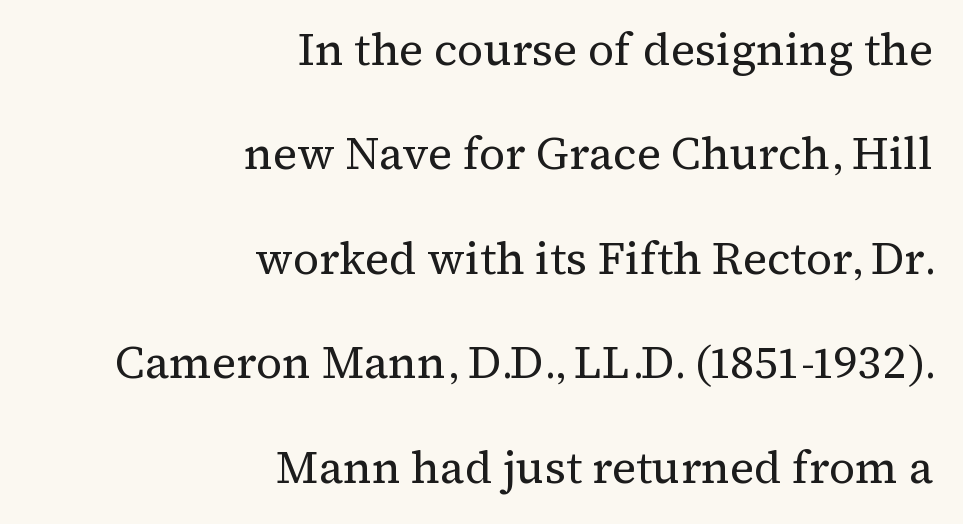
{"serif": "yes", "italic": "no", "bold": "no", "weight": "regular", "width": "normal", "stroke_contrast": "medium", "x_height": "medium", "monospaced": "no", "underline": "no", "align": "right", "line_spacing": "loose", "line_spacing_ratio": 2.32, "letter_spacing": "normal", "letter_spacing_em": 0.0, "glyph_px": 45}
